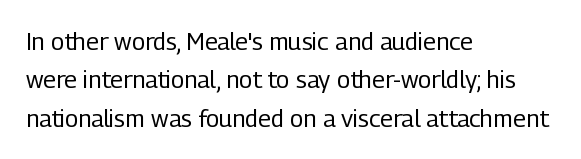
Q: Is the text bold? A: No.
Q: Is the text italic (slanted)? A: No, it is upright.
Q: Is the text underlined? A: No.
Q: How is the paragraph aligned? A: Left-aligned.
Q: Is the spacing between letters normal or unusually wide? A: Normal.
Q: Is the spacing between lines tight, normal or loose? A: Normal.
